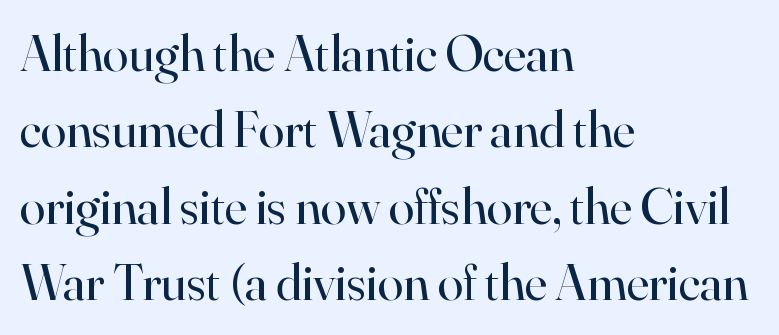
{"serif": "yes", "italic": "no", "bold": "no", "weight": "regular", "width": "normal", "stroke_contrast": "high", "x_height": "small", "monospaced": "no", "underline": "no", "align": "left", "line_spacing": "normal", "line_spacing_ratio": 1.47, "letter_spacing": "normal", "letter_spacing_em": 0.0, "glyph_px": 52}
